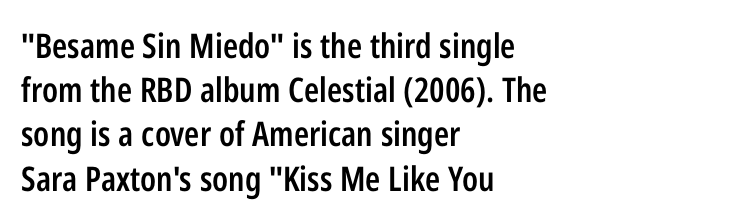
Q: Is the text bold? A: Semi-bold.
Q: Is the text italic (slanted)? A: No, it is upright.
Q: Is the typeface a serif or a sans-serif typeface? A: Sans-serif.
Q: Is the text underlined? A: No.
Q: How is the paragraph aligned? A: Left-aligned.
Q: Is the spacing between letters normal or unusually wide? A: Normal.
Q: Is the spacing between lines tight, normal or loose? A: Normal.
Q: Width (condensed, normal, or wide)? A: Condensed.
Q: Stroke contrast? A: Low.
Q: x-height? A: Medium.
Q: Monospaced? A: No.
